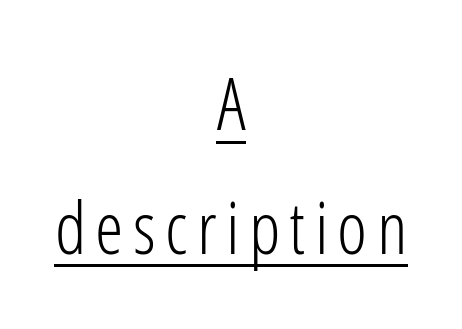
The image shows 72 px light, condensed sans-serif type, upright; set centered, line spacing 1.72x, underlined; low stroke contrast and a medium x-height.
